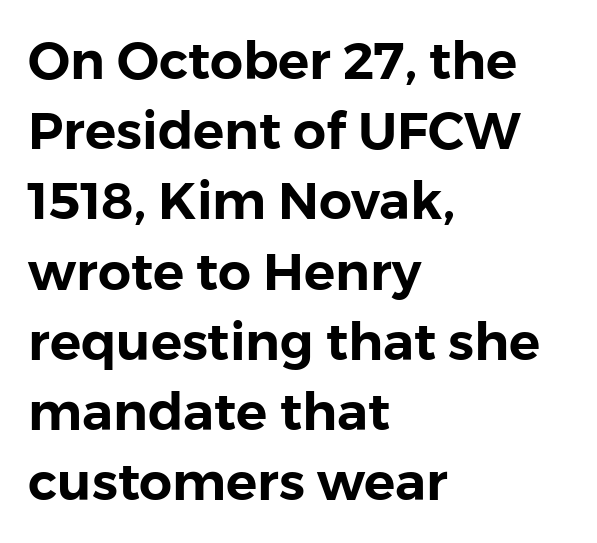
The image shows 52 px sans-serif type, upright; set left-aligned, normal line spacing (1.35x), normal letter spacing, not underlined; a medium x-height.
